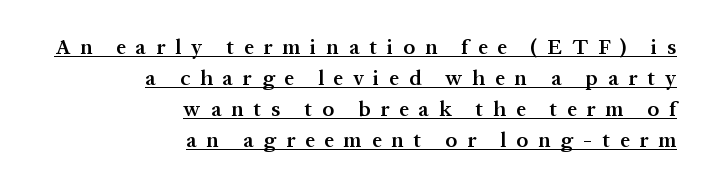
The image shows 21 px text type, upright; set right-aligned, normal line spacing (1.47x), unusually wide letter spacing (+0.48 em), underlined.
